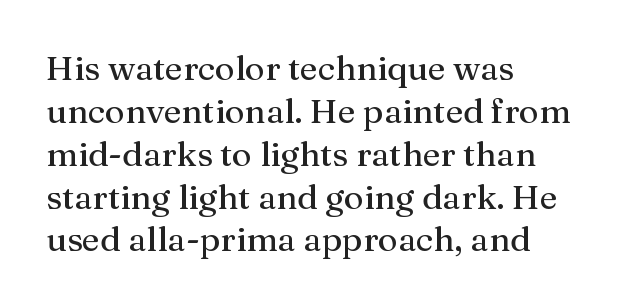
Every stem runs plumb, perpendicular to the baseline. These lines are composed in type with serifs. The face used here is proportionally spaced, like ordinary book or web type. Horizontal bands of white between lines are of average thickness. Line starts are locked; line ends wander. Unmarked baselines from the first word to the last.
